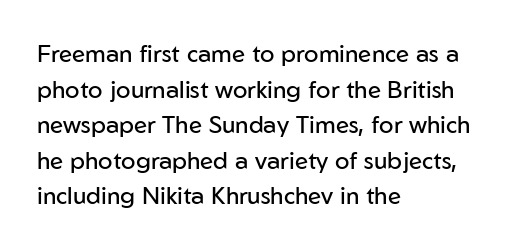
Q: Is the text bold? A: No.
Q: Is the text italic (slanted)? A: No, it is upright.
Q: Is the text underlined? A: No.
Q: How is the paragraph aligned? A: Left-aligned.
Q: Is the spacing between letters normal or unusually wide? A: Normal.
Q: Is the spacing between lines tight, normal or loose? A: Normal.
